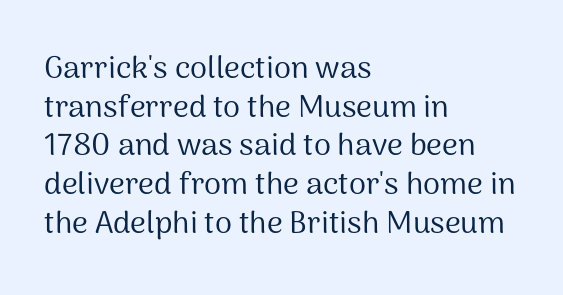
The image shows 31 px regular-weight sans-serif type, upright; set left-aligned, normal line spacing (1.25x), normal letter spacing, not underlined; medium stroke contrast and a medium x-height.
